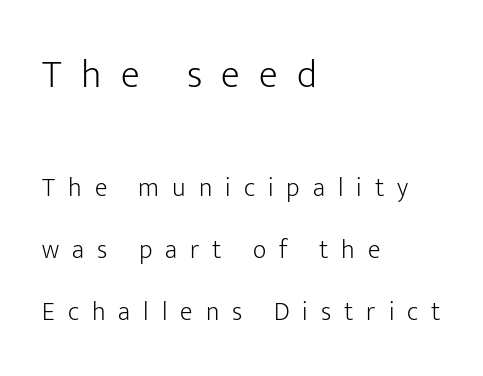
{"serif": "no", "italic": "no", "bold": "no", "weight": "light", "width": "normal", "stroke_contrast": "low", "x_height": "medium", "monospaced": "no", "underline": "no", "align": "left", "line_spacing": "loose", "line_spacing_ratio": 2.38, "letter_spacing": "wide", "letter_spacing_em": 0.5, "larger_block": "first", "size_ratio": 1.5, "glyph_px": 39}
